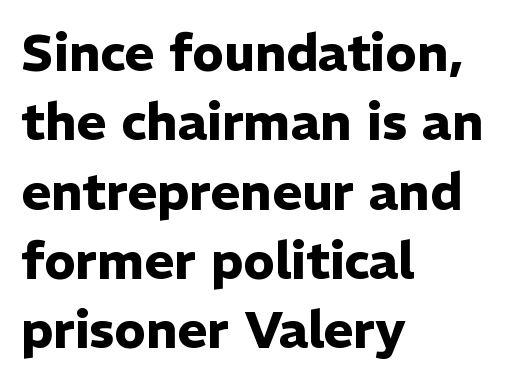
The lettering holds an erect, upright posture throughout. Students, note that the glyphs here touch the page at normal intervals. The words here are not underlined. Each letter's strokes conclude bluntly, with no projecting serifs. You could not count columns in this text — the font is proportionally spaced. In terms of leading, this rendering sits right in the middle.
